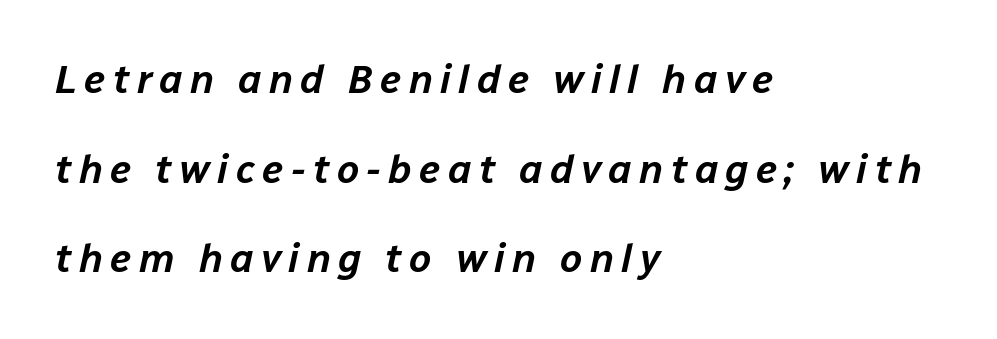
Q: Is the text italic (slanted)? A: Yes, it leans right by about 12 degrees.
Q: Is the text underlined? A: No.
Q: How is the paragraph aligned? A: Left-aligned.
Q: Is the spacing between lines tight, normal or loose? A: Loose.
Q: Width (condensed, normal, or wide)? A: Normal.
Q: Stroke contrast? A: Low.
Q: x-height? A: Medium.
Q: Monospaced? A: No.
